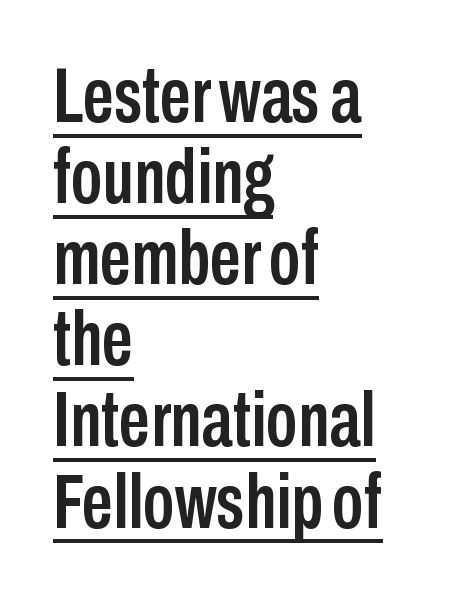
Posture: upright roman. Summary of vertical rhythm: compact, with narrow interline spacing. Notice how a bar underscores the lettering throughout. The passage shown has conventional tracking throughout.
